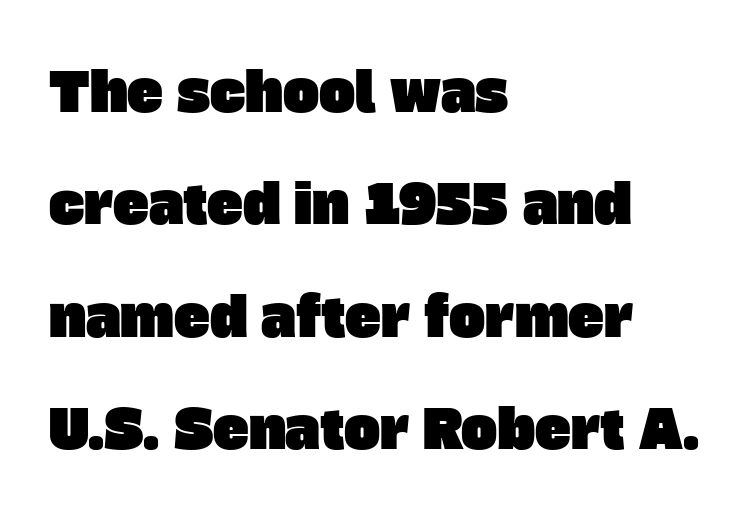
The image shows 54 px sans-serif type; set left-aligned, loose line spacing (2.08x), normal letter spacing, not underlined; low stroke contrast and a large x-height.
